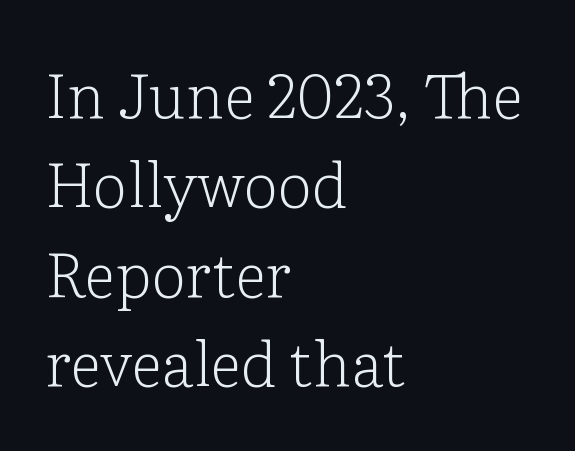
The image shows 62 px light serif type, upright; set left-aligned, normal line spacing (1.44x), normal letter spacing, not underlined; low stroke contrast and a medium x-height.
